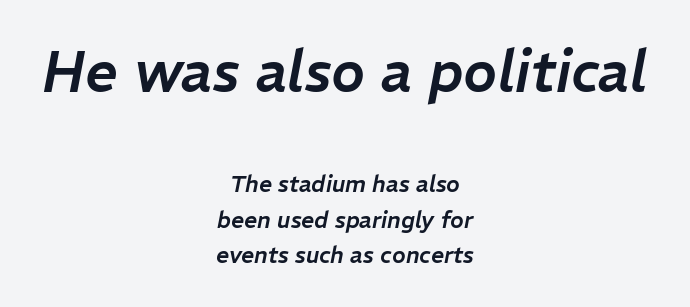
{"italic": "yes", "lean": "right", "slant_degrees": 11, "width": "normal", "stroke_contrast": "low", "x_height": "medium", "monospaced": "no", "underline": "no", "align": "center", "line_spacing": "normal", "line_spacing_ratio": 1.54, "letter_spacing": "normal", "letter_spacing_em": 0.0, "larger_block": "first", "size_ratio": 2.48, "glyph_px": 57}
